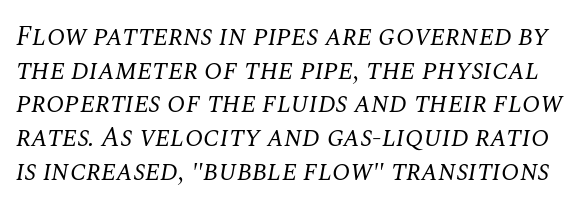
The image shows 27 px text type, italic (leaning right); set normal line spacing (1.25x), normal letter spacing, not underlined.
